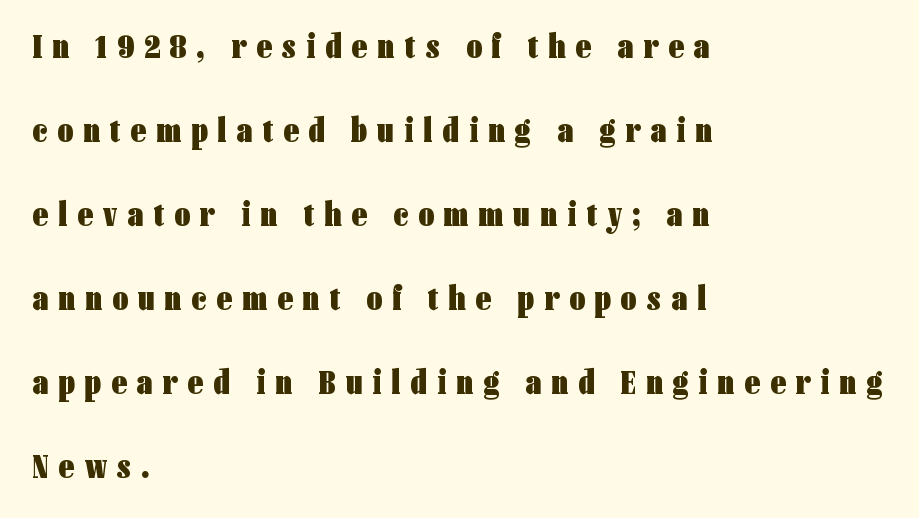
{"serif": "no", "italic": "no", "bold": "yes", "weight": "heavy", "width": "condensed", "stroke_contrast": "low", "x_height": "medium", "monospaced": "no", "underline": "no", "align": "left", "line_spacing": "loose", "line_spacing_ratio": 2.47, "letter_spacing": "wide", "letter_spacing_em": 0.3, "glyph_px": 34}
